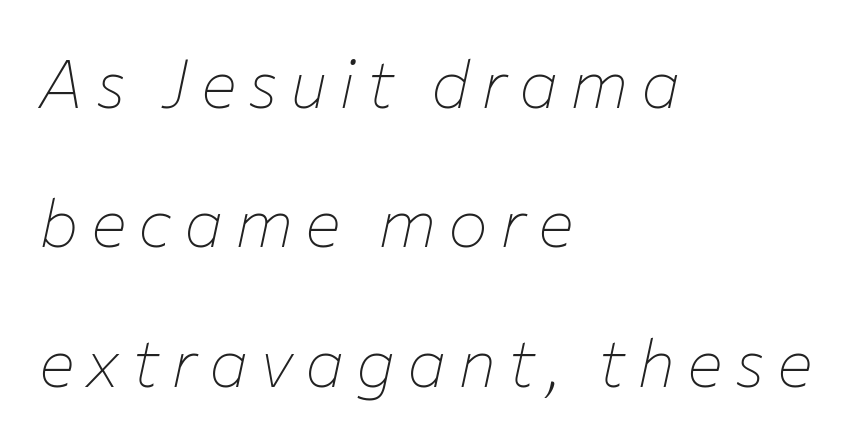
The letters advance in unequal steps, a hallmark of proportional type. This reads as an unemphasized weight, regular at the heaviest. What's the leading like? Stretched, with rows far apart. Only glyphs here, with clear space below each row.
